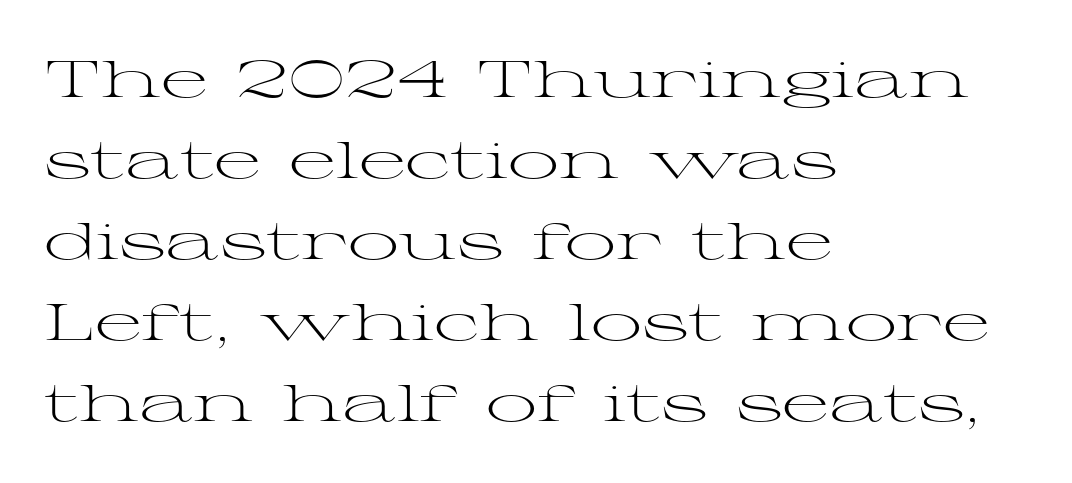
The image shows 51 px light, wide serif type, upright; set left-aligned, normal line spacing (1.59x), normal letter spacing, not underlined; medium stroke contrast and a medium x-height.
